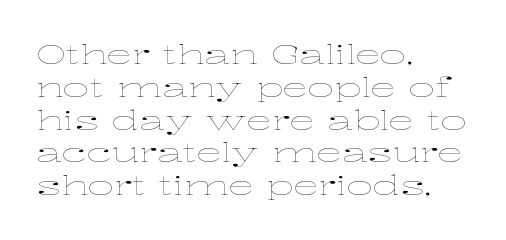
The image shows 26 px text type, upright; set left-aligned, normal line spacing (1.26x), normal letter spacing, not underlined.
